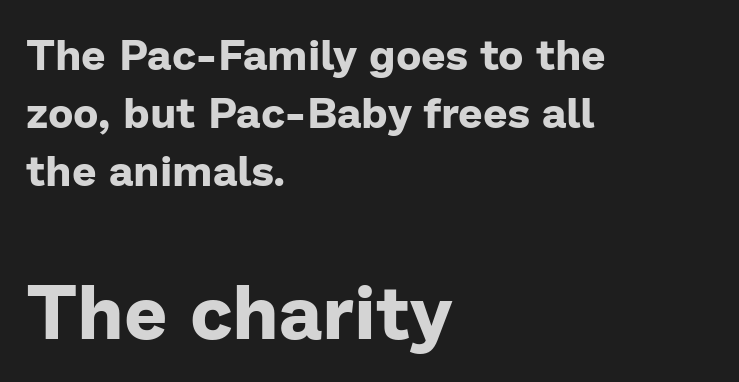
Line spacing here is normal. Varying glyph widths throughout — classic text-font behaviour. Caption: bold face, heavy strokes. Here the glyphs are tracked normally, forming tight word shapes. Nothing sits at the stroke ends, so this counts as sans-serif.
